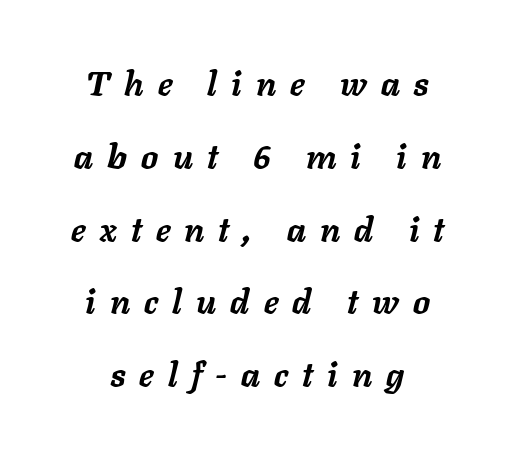
{"italic": "yes", "lean": "right", "slant_degrees": 11, "bold": "yes", "weight": "semibold", "width": "normal", "stroke_contrast": "low", "x_height": "medium", "monospaced": "no", "underline": "no", "align": "center", "line_spacing": "loose", "line_spacing_ratio": 2.14, "letter_spacing": "wide", "letter_spacing_em": 0.42, "glyph_px": 34}
